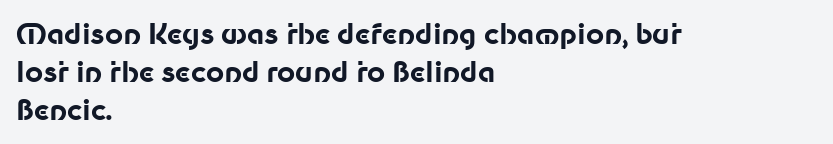
Q: Is the text bold? A: Yes.
Q: Is the text italic (slanted)? A: No, it is upright.
Q: Is the typeface a serif or a sans-serif typeface? A: Sans-serif.
Q: Is the text underlined? A: No.
Q: How is the paragraph aligned? A: Left-aligned.
Q: Is the spacing between letters normal or unusually wide? A: Normal.
Q: Is the spacing between lines tight, normal or loose? A: Normal.
Q: Width (condensed, normal, or wide)? A: Normal.
Q: Stroke contrast? A: Low.
Q: x-height? A: Medium.
Q: Monospaced? A: No.
